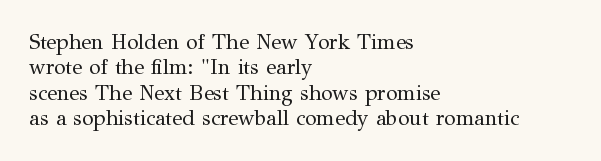
The image shows 21 px text type, upright; set left-aligned, line spacing 1.21x, normal letter spacing, not underlined.
